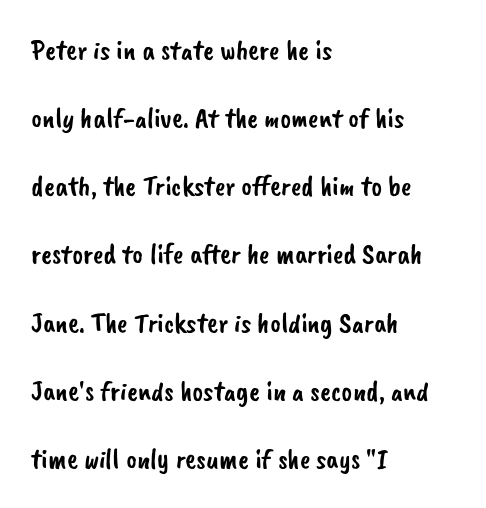
Q: Is the typeface a serif or a sans-serif typeface? A: Sans-serif.
Q: Is the text underlined? A: No.
Q: How is the paragraph aligned? A: Left-aligned.
Q: Is the spacing between letters normal or unusually wide? A: Normal.
Q: Is the spacing between lines tight, normal or loose? A: Loose.
Q: Width (condensed, normal, or wide)? A: Normal.
Q: Stroke contrast? A: Low.
Q: x-height? A: Small.
Q: Monospaced? A: No.
